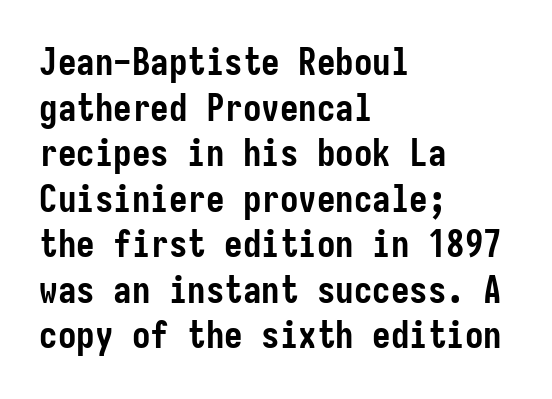
Q: Is the text bold? A: Yes.
Q: Is the text italic (slanted)? A: No, it is upright.
Q: Is the typeface a serif or a sans-serif typeface? A: Sans-serif.
Q: Is the text underlined? A: No.
Q: How is the paragraph aligned? A: Left-aligned.
Q: Is the spacing between letters normal or unusually wide? A: Normal.
Q: Width (condensed, normal, or wide)? A: Condensed.
Q: Stroke contrast? A: Low.
Q: x-height? A: Medium.
